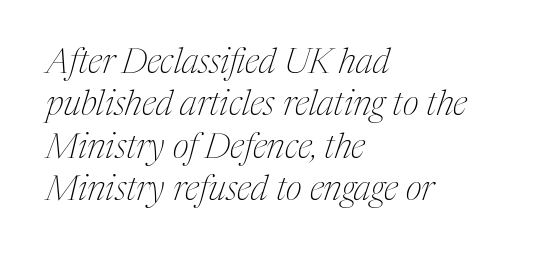
Q: Is the text bold? A: No.
Q: Is the text italic (slanted)? A: Yes, it leans right by about 17 degrees.
Q: Is the typeface a serif or a sans-serif typeface? A: Serif.
Q: Is the text underlined? A: No.
Q: How is the paragraph aligned? A: Left-aligned.
Q: Is the spacing between letters normal or unusually wide? A: Normal.
Q: Width (condensed, normal, or wide)? A: Condensed.
Q: Stroke contrast? A: Medium.
Q: x-height? A: Medium.
Q: Monospaced? A: No.
